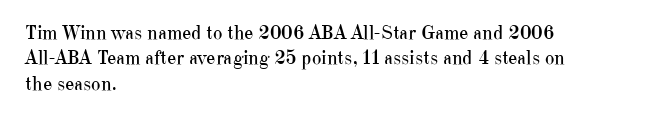
The image shows 20 px text type, upright; set left-aligned, normal line spacing (1.27x), normal letter spacing, not underlined.
